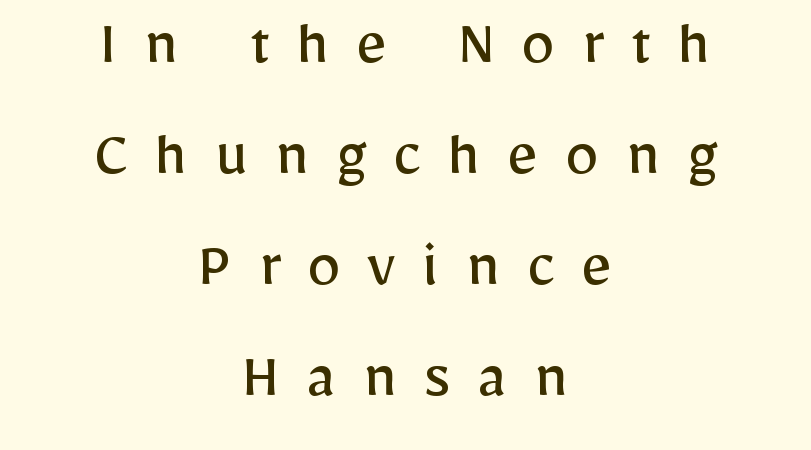
Summary of vertical rhythm: regular, with standard interline spacing. Nope, no serifs anywhere on these letters. The type is letterspaced generously, with wide tracking. Clear beneath every line of the passage.
